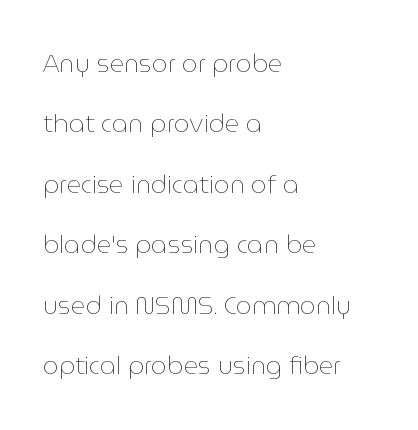
Q: Is the text bold? A: No.
Q: Is the text italic (slanted)? A: No, it is upright.
Q: Is the text underlined? A: No.
Q: How is the paragraph aligned? A: Left-aligned.
Q: Is the spacing between letters normal or unusually wide? A: Normal.
Q: Is the spacing between lines tight, normal or loose? A: Loose.
